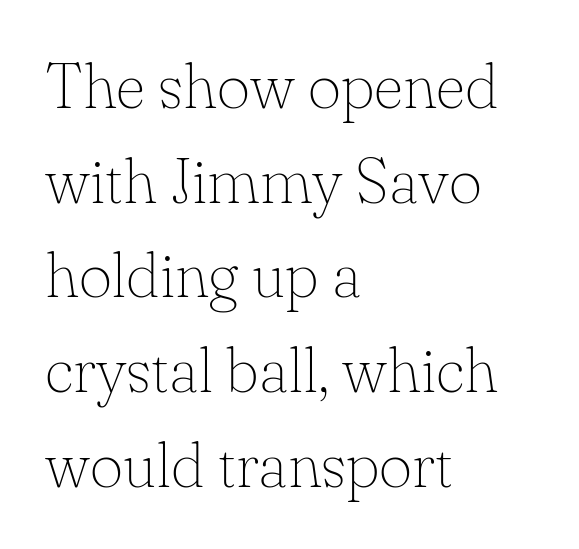
Line spacing here is normal. Here the designer chose a conventional face with non-uniform glyph widths. The letters look calm and open, with moderate or lighter stems. Reading down the block, your eye returns to a fixed left position each line. Bare-footed words on every line. Unlike italic type, these characters show no tilt at all.
